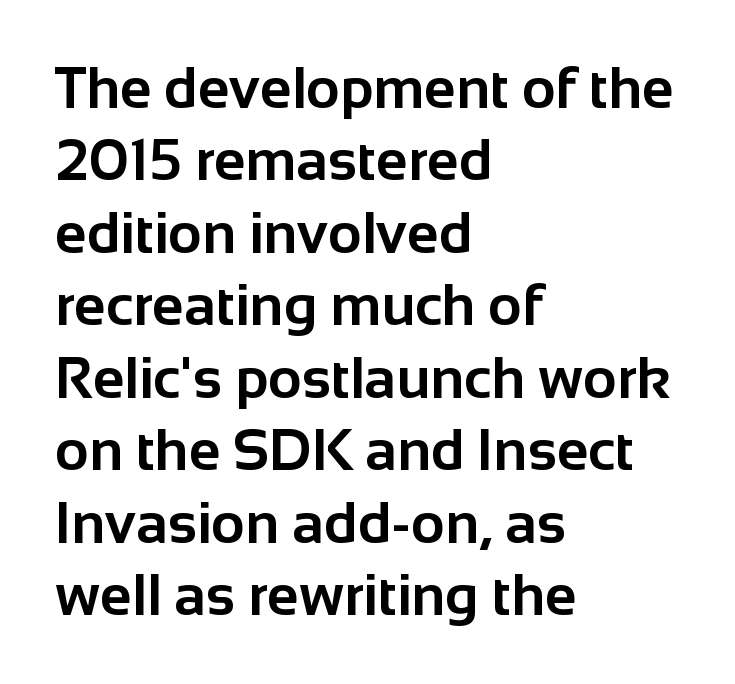
Q: Is the text bold? A: Yes.
Q: Is the text italic (slanted)? A: No, it is upright.
Q: Is the typeface a serif or a sans-serif typeface? A: Sans-serif.
Q: Is the text underlined? A: No.
Q: How is the paragraph aligned? A: Left-aligned.
Q: Is the spacing between letters normal or unusually wide? A: Normal.
Q: Is the spacing between lines tight, normal or loose? A: Normal.
Q: Width (condensed, normal, or wide)? A: Normal.
Q: Stroke contrast? A: Low.
Q: x-height? A: Medium.
Q: Monospaced? A: No.
